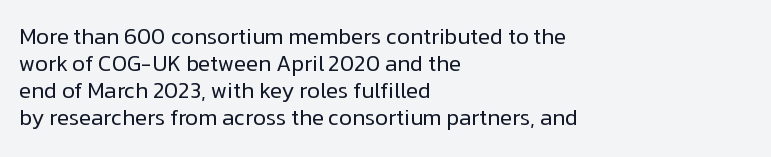
Q: Is the text bold? A: No.
Q: Is the text italic (slanted)? A: No, it is upright.
Q: Is the text underlined? A: No.
Q: How is the paragraph aligned? A: Left-aligned.
Q: Is the spacing between letters normal or unusually wide? A: Normal.
